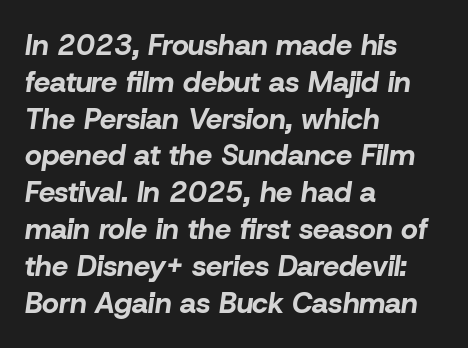
Q: Is the text bold? A: Yes.
Q: Is the text italic (slanted)? A: Yes, it leans right by about 8 degrees.
Q: Is the text underlined? A: No.
Q: How is the paragraph aligned? A: Left-aligned.
Q: Is the spacing between letters normal or unusually wide? A: Normal.
Q: Is the spacing between lines tight, normal or loose? A: Normal.
Q: Width (condensed, normal, or wide)? A: Normal.
Q: Stroke contrast? A: Low.
Q: x-height? A: Medium.
Q: Monospaced? A: No.
